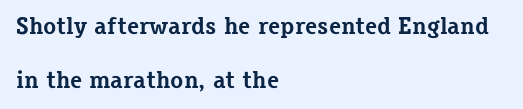
The sample has been set heavy, in full bold. Horizontal bands of white between lines are thick stripes. Is there any slant? The stems are plumb. The type is set solid horizontally, with unmodified tracking. A clean baseline with only descenders dipping below it. The text block is weighted toward the left margin, trailing off unevenly rightward.
